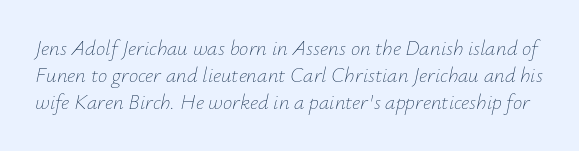
The image shows 21 px text type, italic (leaning right); set normal line spacing (1.28x), normal letter spacing, not underlined.
